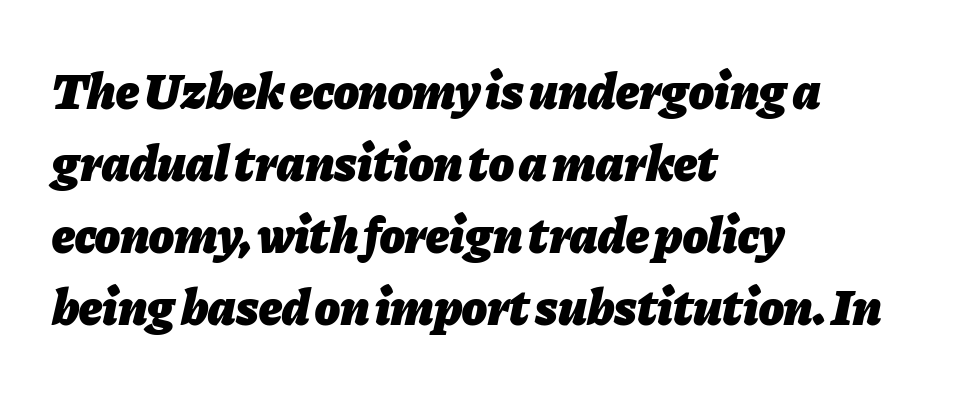
{"italic": "yes", "lean": "right", "slant_degrees": 11, "bold": "yes", "weight": "heavy", "width": "normal", "stroke_contrast": "low", "x_height": "medium", "monospaced": "no", "underline": "no", "align": "left", "line_spacing": "normal", "line_spacing_ratio": 1.41, "letter_spacing": "normal", "letter_spacing_em": 0.0, "glyph_px": 51}
